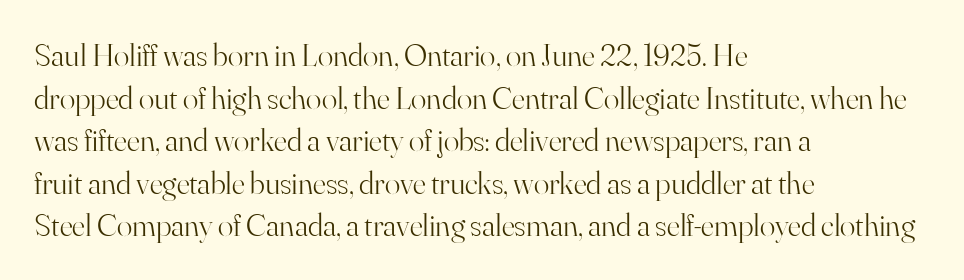
{"serif": "yes", "italic": "no", "bold": "no", "weight": "light", "width": "normal", "stroke_contrast": "high", "x_height": "small", "monospaced": "no", "underline": "no", "align": "left", "line_spacing": "normal", "line_spacing_ratio": 1.33, "letter_spacing": "normal", "letter_spacing_em": 0.0, "glyph_px": 32}
